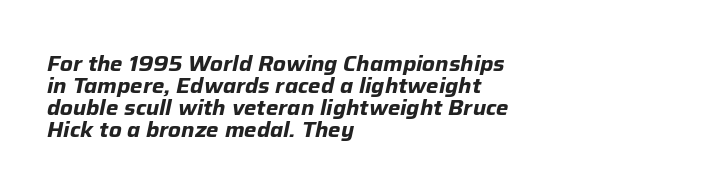
Q: Is the text bold? A: Yes.
Q: Is the text italic (slanted)? A: Yes, it leans right by about 12 degrees.
Q: Is the text underlined? A: No.
Q: How is the paragraph aligned? A: Left-aligned.
Q: Is the spacing between letters normal or unusually wide? A: Normal.
Q: Is the spacing between lines tight, normal or loose? A: Tight.
